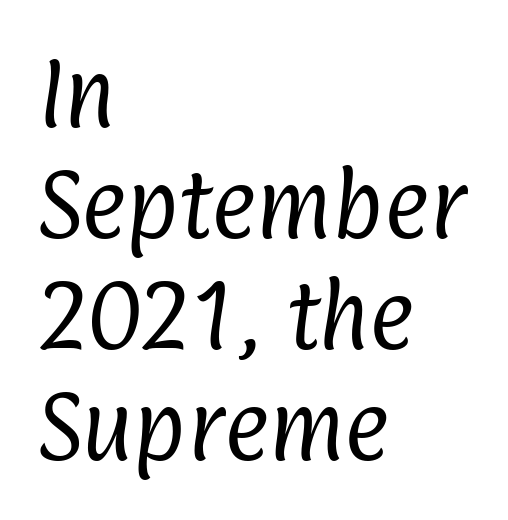
The passage shown is typed in a proportional face where columns would drift. There is no visible air inserted between adjacent glyphs. The foot of each line stays bare and open. The text was rendered using a sans face with plain stroke endings.
